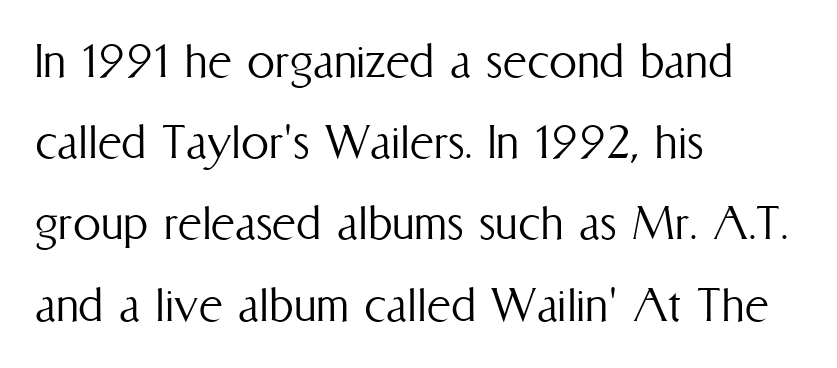
Q: Is the text bold? A: No.
Q: Is the text italic (slanted)? A: No, it is upright.
Q: Is the text underlined? A: No.
Q: How is the paragraph aligned? A: Left-aligned.
Q: Is the spacing between letters normal or unusually wide? A: Normal.
Q: Is the spacing between lines tight, normal or loose? A: Normal.
Q: Width (condensed, normal, or wide)? A: Condensed.
Q: Stroke contrast? A: Medium.
Q: x-height? A: Medium.
Q: Monospaced? A: No.
